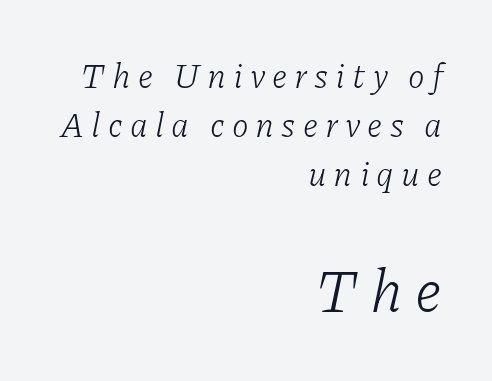
The image shows 60 px light serif type, italic (leaning right); set right-aligned, normal line spacing (1.44x), unusually wide letter spacing (+0.21 em), not underlined; the second (bottom) block is 1.76x larger; low stroke contrast and a medium x-height.
